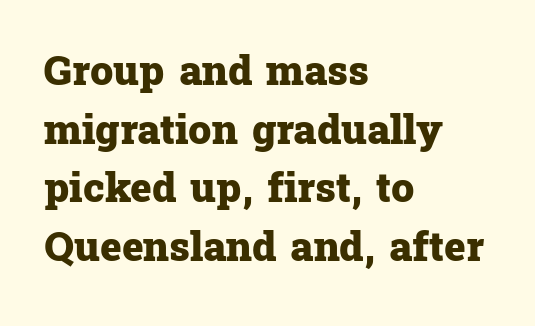
{"serif": "yes", "italic": "no", "bold": "yes", "weight": "heavy", "width": "normal", "stroke_contrast": "low", "x_height": "medium", "monospaced": "no", "underline": "no", "align": "left", "line_spacing": "normal", "line_spacing_ratio": 1.43, "letter_spacing": "normal", "letter_spacing_em": 0.0, "glyph_px": 41}
